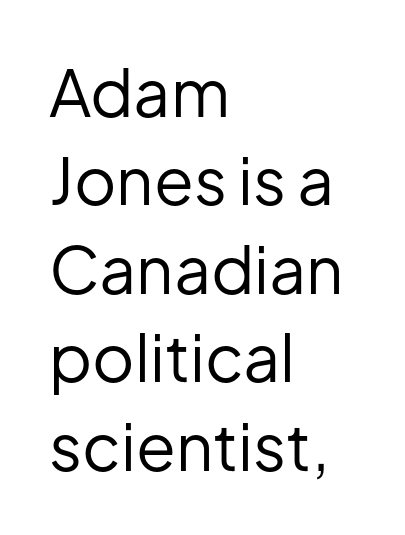
The image shows 65 px regular-weight sans-serif type, upright; set left-aligned, normal line spacing (1.36x), normal letter spacing, not underlined; low stroke contrast and a medium x-height.
